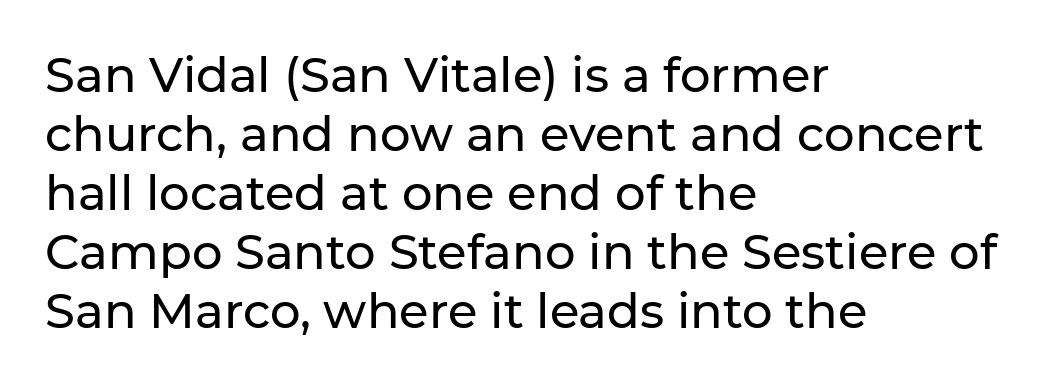
{"serif": "no", "italic": "no", "width": "normal", "stroke_contrast": "low", "x_height": "medium", "monospaced": "no", "underline": "no", "align": "left", "line_spacing_ratio": 1.23, "letter_spacing": "normal", "letter_spacing_em": 0.0, "glyph_px": 48}
